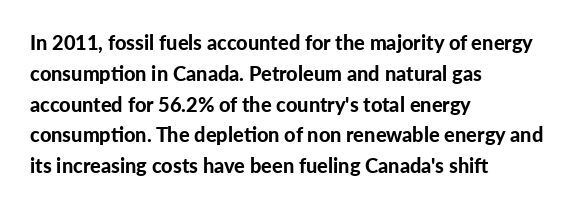
A student would call this left alignment; a typographer would say flush left, rag right. Any mark beneath the type? The region is blank. A dark, heavy texture on the line: the type is bold. The leading is moderate, giving the passage an even texture. The gaps between neighbouring characters are ordinary and unremarkable. The axis of the letterforms is exactly vertical.
